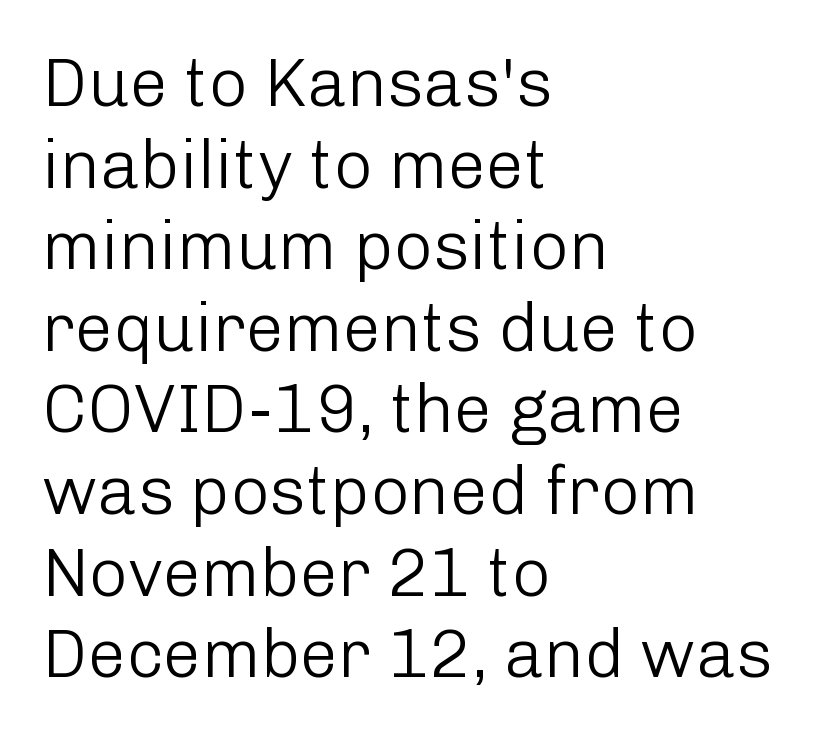
Q: Is the text bold? A: No.
Q: Is the text italic (slanted)? A: No, it is upright.
Q: Is the typeface a serif or a sans-serif typeface? A: Sans-serif.
Q: Is the text underlined? A: No.
Q: How is the paragraph aligned? A: Left-aligned.
Q: Is the spacing between letters normal or unusually wide? A: Normal.
Q: Width (condensed, normal, or wide)? A: Normal.
Q: Stroke contrast? A: Low.
Q: x-height? A: Medium.
Q: Monospaced? A: No.
